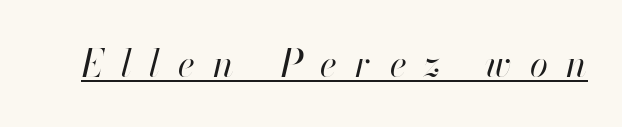
{"italic": "yes", "lean": "right", "slant_degrees": 13, "bold": "no", "weight": "regular", "width": "normal", "stroke_contrast": "high", "x_height": "small", "monospaced": "no", "underline": "yes", "letter_spacing": "wide", "letter_spacing_em": 0.49, "glyph_px": 37}
